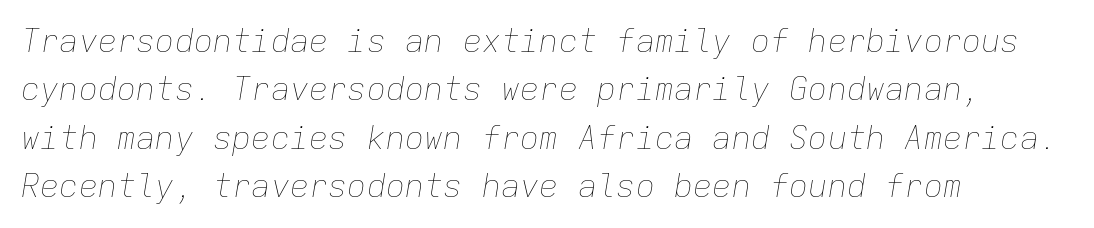
Q: Is the text bold? A: No.
Q: Is the text italic (slanted)? A: Yes, it leans right by about 9 degrees.
Q: Is the text underlined? A: No.
Q: How is the paragraph aligned? A: Left-aligned.
Q: Is the spacing between letters normal or unusually wide? A: Normal.
Q: Is the spacing between lines tight, normal or loose? A: Normal.
Q: Width (condensed, normal, or wide)? A: Normal.
Q: Stroke contrast? A: Low.
Q: x-height? A: Medium.
Q: Monospaced? A: Yes.
